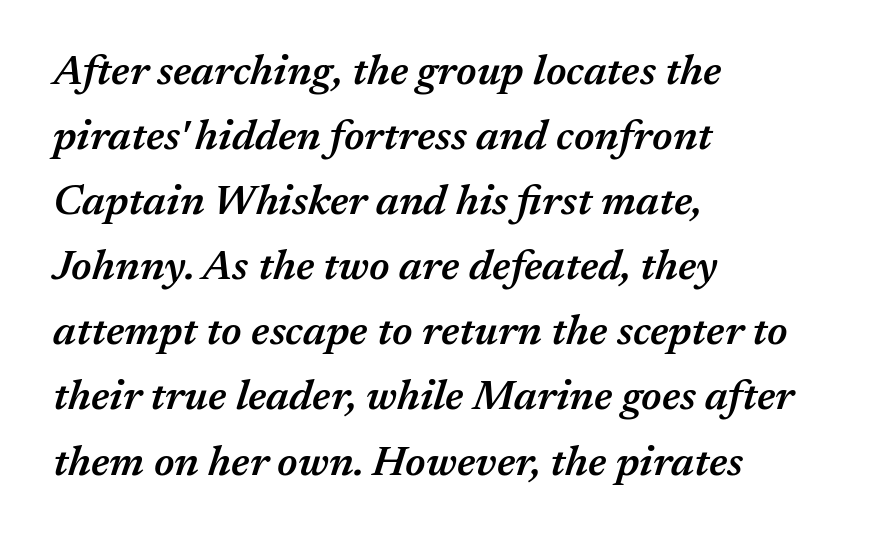
Q: Is the text bold? A: Semi-bold.
Q: Is the text italic (slanted)? A: Yes, it leans right by about 17 degrees.
Q: Is the text underlined? A: No.
Q: How is the paragraph aligned? A: Left-aligned.
Q: Is the spacing between letters normal or unusually wide? A: Normal.
Q: Is the spacing between lines tight, normal or loose? A: Normal.
Q: Width (condensed, normal, or wide)? A: Normal.
Q: Stroke contrast? A: Medium.
Q: x-height? A: Medium.
Q: Monospaced? A: No.
